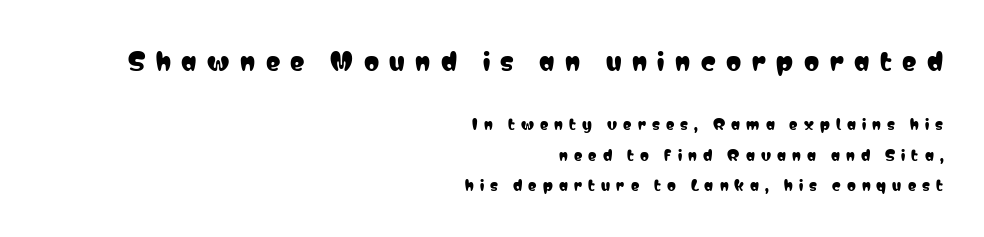
The image shows 24 px text type, upright; set right-aligned, loose line spacing (2.17x), unusually wide letter spacing (+0.44 em), not underlined; the first (top) block is 1.71x larger.
